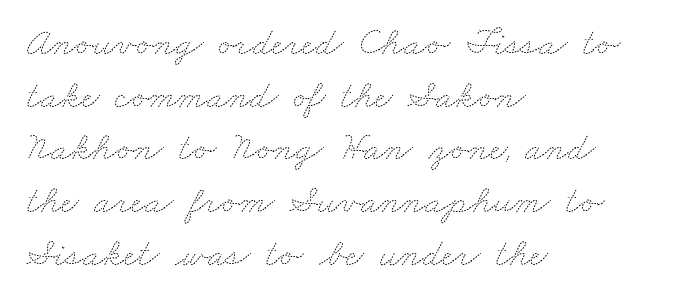
{"bold": "no", "weight": "thin", "width": "wide", "stroke_contrast": "medium", "x_height": "small", "monospaced": "no", "underline": "no", "align": "left", "line_spacing": "normal", "line_spacing_ratio": 1.35, "letter_spacing": "normal", "letter_spacing_em": 0.0, "glyph_px": 39}
